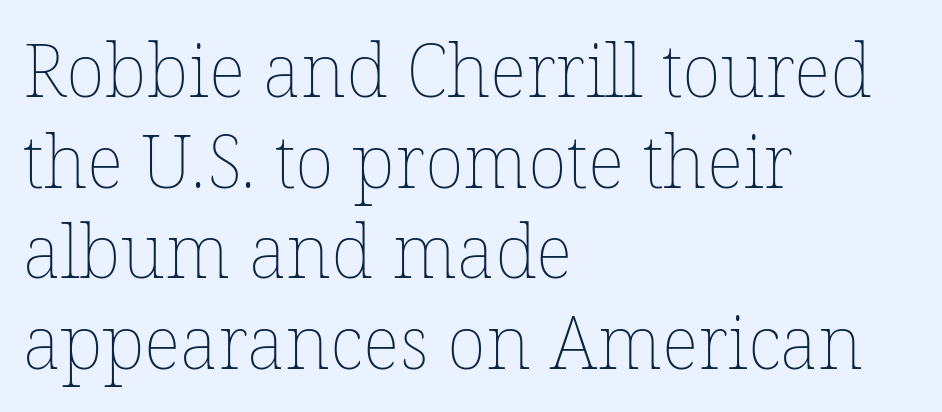
{"italic": "no", "bold": "no", "weight": "thin", "width": "normal", "stroke_contrast": "low", "x_height": "medium", "monospaced": "no", "underline": "no", "align": "left", "line_spacing_ratio": 1.24, "letter_spacing": "normal", "letter_spacing_em": 0.0, "glyph_px": 73}
